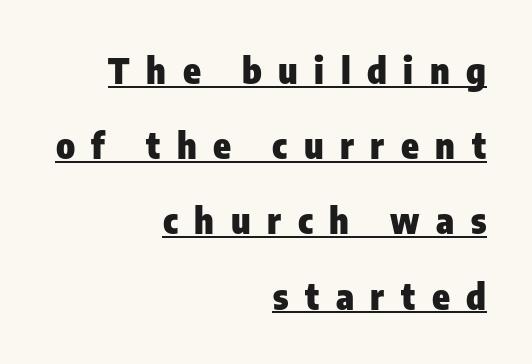
Q: Is the text bold? A: Yes.
Q: Is the text italic (slanted)? A: No, it is upright.
Q: Is the typeface a serif or a sans-serif typeface? A: Sans-serif.
Q: Is the text underlined? A: Yes.
Q: How is the paragraph aligned? A: Right-aligned.
Q: Is the spacing between letters normal or unusually wide? A: Unusually wide.
Q: Is the spacing between lines tight, normal or loose? A: Loose.
Q: Width (condensed, normal, or wide)? A: Condensed.
Q: Stroke contrast? A: Low.
Q: x-height? A: Medium.
Q: Monospaced? A: No.
